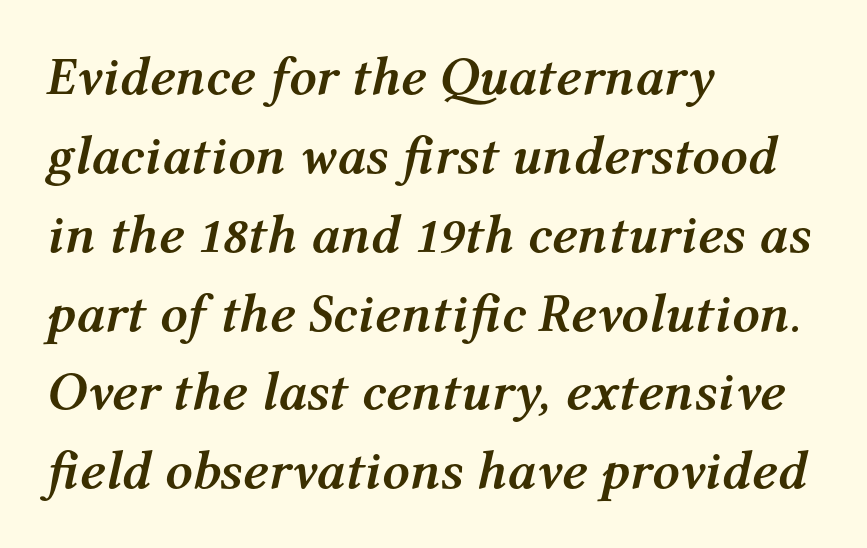
The image shows 54 px semibold type, italic (leaning right); set left-aligned, normal line spacing (1.46x), normal letter spacing, not underlined; medium stroke contrast and a medium x-height.
